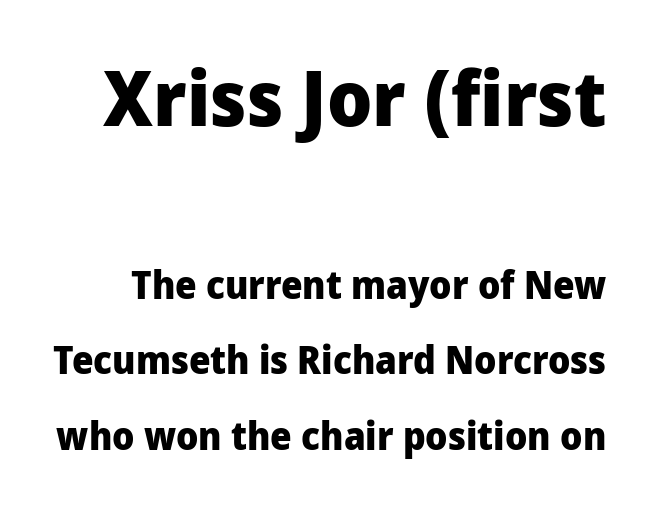
Q: Is the text bold? A: Yes.
Q: Is the text italic (slanted)? A: No, it is upright.
Q: Is the typeface a serif or a sans-serif typeface? A: Sans-serif.
Q: Is the text underlined? A: No.
Q: Is the spacing between letters normal or unusually wide? A: Normal.
Q: Is the spacing between lines tight, normal or loose? A: Loose.
Q: Which block of text is set in a larger size, the first (top) or the second (bottom)? A: The first (top) one.
Q: Width (condensed, normal, or wide)? A: Normal.
Q: Stroke contrast? A: Low.
Q: x-height? A: Medium.
Q: Monospaced? A: No.
